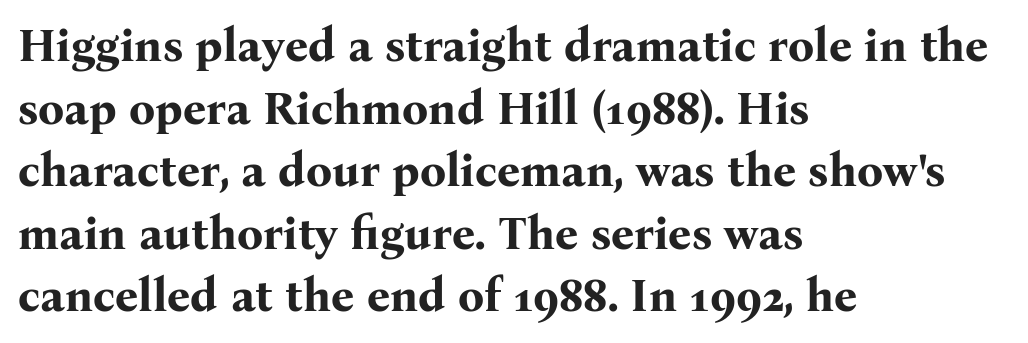
The image shows 46 px bold serif type, upright; set left-aligned, normal line spacing (1.36x), normal letter spacing, not underlined; medium stroke contrast and a medium x-height.
